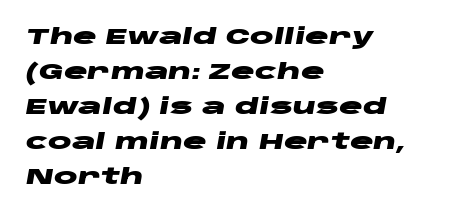
The image shows 22 px bold type, italic (leaning right); set left-aligned, normal line spacing (1.59x), normal letter spacing, not underlined.
